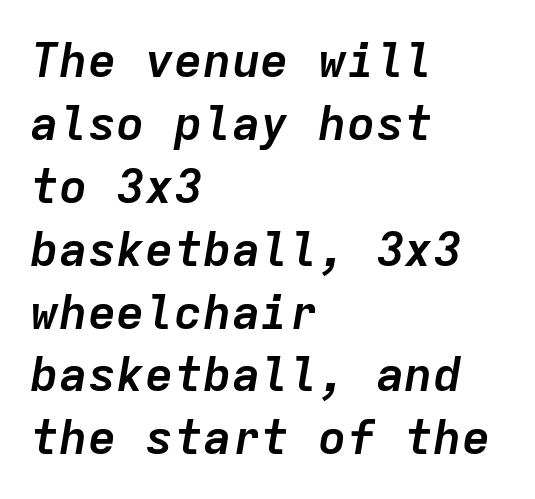
Lines of text with bare space underneath. In terms of weight, the rendering is a true, heavy bold. Visually the block forms a straight wall on the left and a jagged coastline on the right. Is the letter spacing exaggerated? No — it looks like the ordinary default. Here the designer chose a console-style face with uniform glyph widths. The lettering tilts uniformly, giving the passage an italic look.
